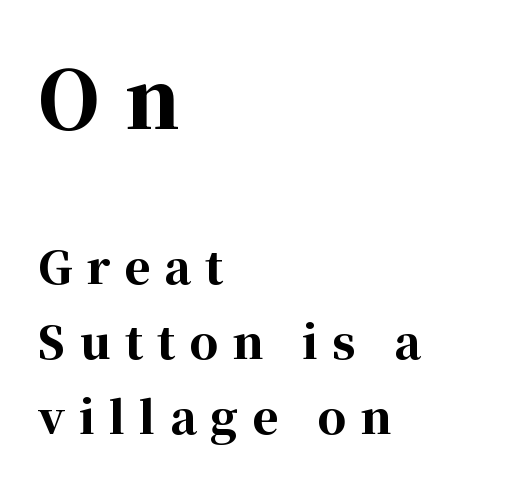
{"serif": "yes", "italic": "no", "bold": "yes", "weight": "bold", "width": "normal", "stroke_contrast": "high", "x_height": "medium", "monospaced": "no", "underline": "no", "align": "left", "line_spacing": "normal", "line_spacing_ratio": 1.66, "letter_spacing": "wide", "letter_spacing_em": 0.31, "larger_block": "first", "size_ratio": 1.76, "glyph_px": 79}
